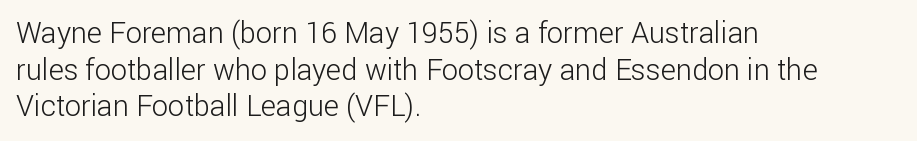
Alignment: flush left. Is the stroke heavy? The answer is a plain regular-or-lighter. These lines are rendered in a variable-pitch font. Lines of text with bare space underneath. Does extra space separate the letters? No, they use regular spacing.
